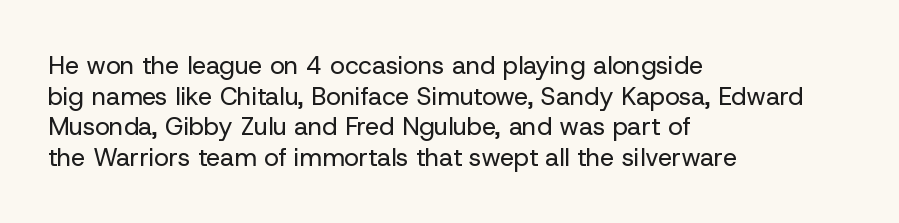
The letters look calm and open, with moderate or lighter stems. Descenders are the only things crossing below the line. Left-aligned paragraph, ragged on the right. Short note: letters normally spaced.
